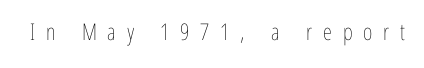
{"italic": "no", "bold": "no", "underline": "no", "letter_spacing": "wide", "letter_spacing_em": 0.47, "glyph_px": 23}
